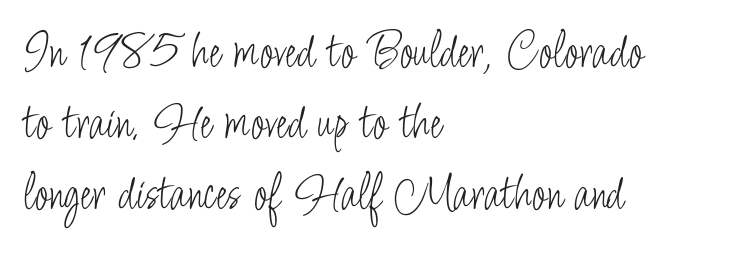
Q: Is the text bold? A: No.
Q: Is the text italic (slanted)? A: Yes.
Q: Is the typeface a serif or a sans-serif typeface? A: Sans-serif.
Q: Is the text underlined? A: No.
Q: How is the paragraph aligned? A: Left-aligned.
Q: Is the spacing between letters normal or unusually wide? A: Normal.
Q: Is the spacing between lines tight, normal or loose? A: Normal.
Q: Width (condensed, normal, or wide)? A: Condensed.
Q: Stroke contrast? A: Low.
Q: x-height? A: Small.
Q: Monospaced? A: No.
